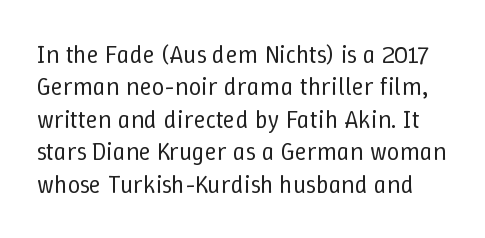
Q: Is the text bold? A: No.
Q: Is the text italic (slanted)? A: No, it is upright.
Q: Is the text underlined? A: No.
Q: Is the spacing between letters normal or unusually wide? A: Normal.
Q: Is the spacing between lines tight, normal or loose? A: Normal.
